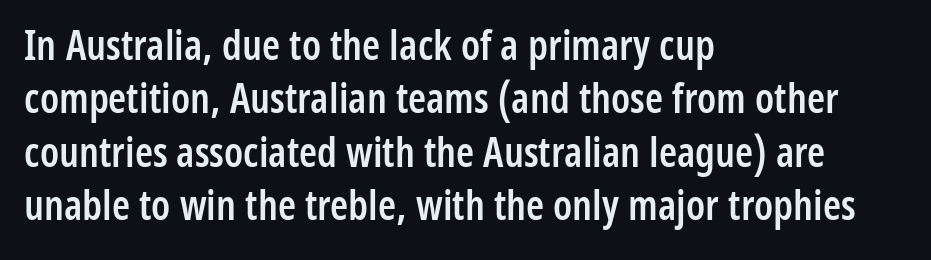
The image shows 41 px semibold, condensed sans-serif type, upright; set left-aligned, normal line spacing (1.3x), normal letter spacing, not underlined; low stroke contrast and a medium x-height.
